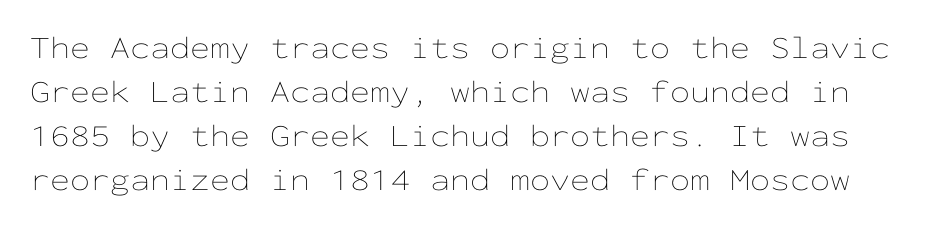
{"italic": "no", "bold": "no", "weight": "thin", "width": "wide", "stroke_contrast": "low", "x_height": "medium", "monospaced": "yes", "underline": "no", "line_spacing": "normal", "line_spacing_ratio": 1.38, "letter_spacing": "normal", "letter_spacing_em": 0.0, "glyph_px": 32}
